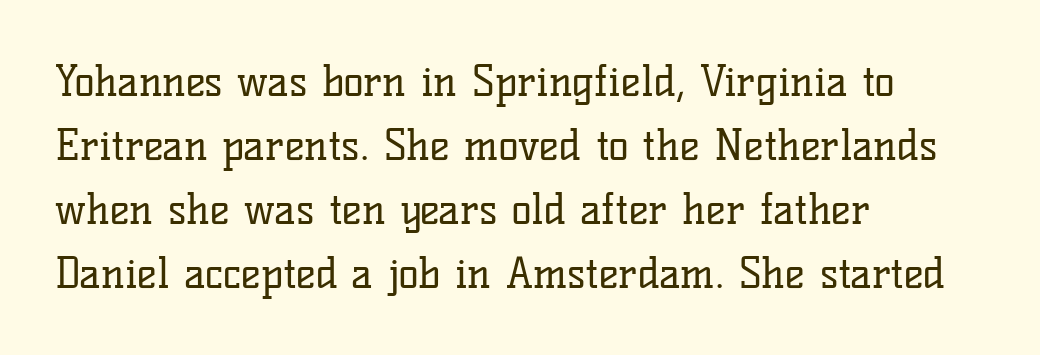
The image shows 42 px regular-weight serif type, upright; set left-aligned, normal line spacing (1.52x), normal letter spacing, not underlined; low stroke contrast and a medium x-height.
